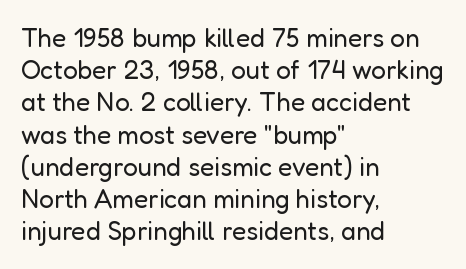
{"italic": "no", "bold": "no", "underline": "no", "align": "left", "line_spacing_ratio": 1.24, "letter_spacing": "normal", "letter_spacing_em": 0.0, "glyph_px": 26}
